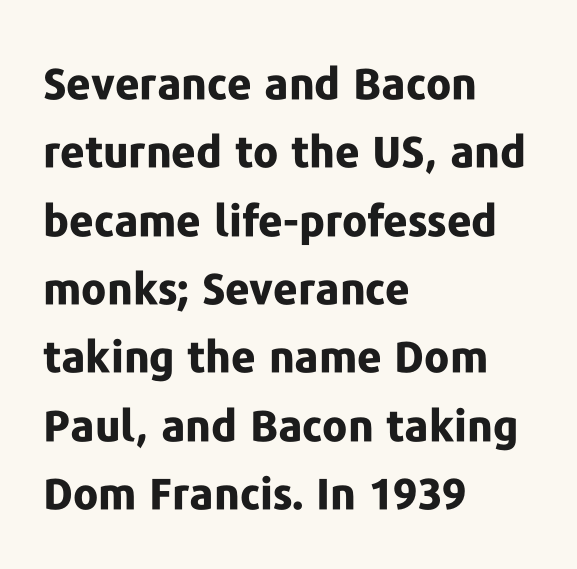
Q: Is the text bold? A: Yes.
Q: Is the text italic (slanted)? A: No, it is upright.
Q: Is the typeface a serif or a sans-serif typeface? A: Sans-serif.
Q: Is the text underlined? A: No.
Q: How is the paragraph aligned? A: Left-aligned.
Q: Is the spacing between letters normal or unusually wide? A: Normal.
Q: Is the spacing between lines tight, normal or loose? A: Normal.
Q: Width (condensed, normal, or wide)? A: Normal.
Q: Stroke contrast? A: Low.
Q: x-height? A: Medium.
Q: Monospaced? A: No.
